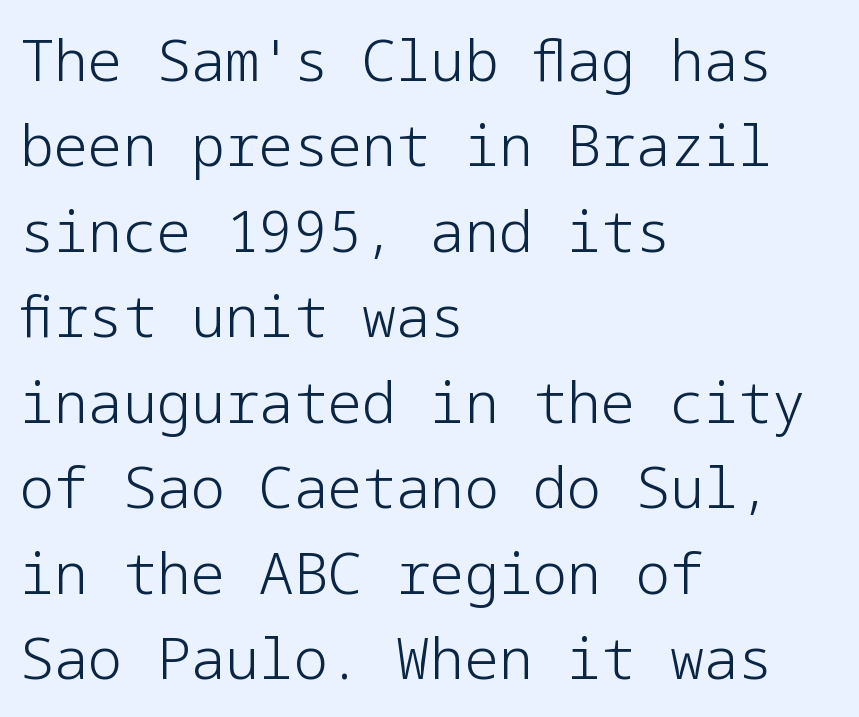
The weight would be labelled regular, book, light, or lighter still. The lines sit at an ordinary, default distance from one another. Each line starts at the same left margin while the right side varies. It's the straight-up-and-down kind of type. Descenders are the only things crossing below the line. Default kerning and tracking; the words read as compact shapes.
